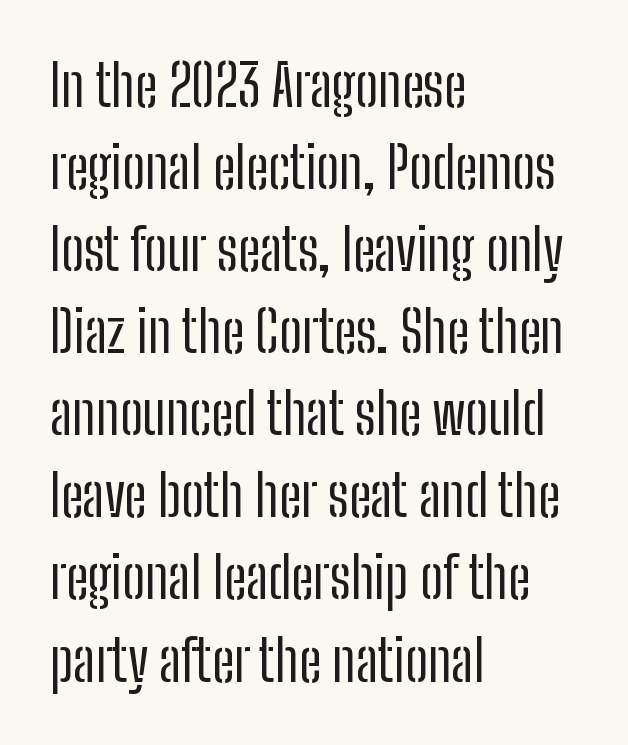
Stems and bowls with no extra thickness — not bold. Compared with typical paragraphs, the rows here are spaced about the same. Is this a fixed-width face? No — the glyphs have proportional, varying widths. The font's upright variant was chosen for this text. Characters follow at the spacing the type designer built in.
